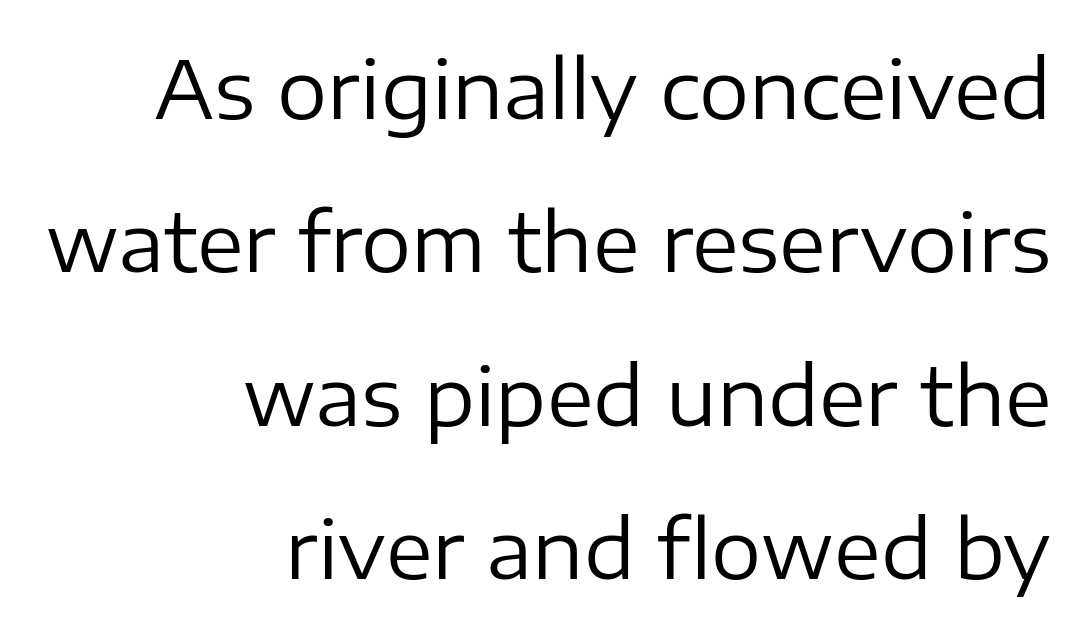
Q: Is the text bold? A: No.
Q: Is the text italic (slanted)? A: No, it is upright.
Q: Is the typeface a serif or a sans-serif typeface? A: Sans-serif.
Q: Is the text underlined? A: No.
Q: How is the paragraph aligned? A: Right-aligned.
Q: Is the spacing between letters normal or unusually wide? A: Normal.
Q: Is the spacing between lines tight, normal or loose? A: Loose.
Q: Width (condensed, normal, or wide)? A: Normal.
Q: Stroke contrast? A: Low.
Q: x-height? A: Medium.
Q: Monospaced? A: No.
